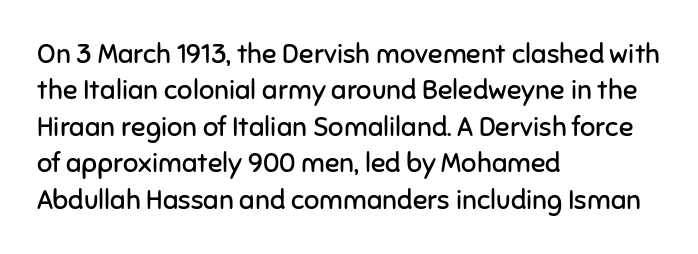
Q: Is the text bold? A: No.
Q: Is the text italic (slanted)? A: No, it is upright.
Q: Is the text underlined? A: No.
Q: How is the paragraph aligned? A: Left-aligned.
Q: Is the spacing between letters normal or unusually wide? A: Normal.
Q: Is the spacing between lines tight, normal or loose? A: Normal.
